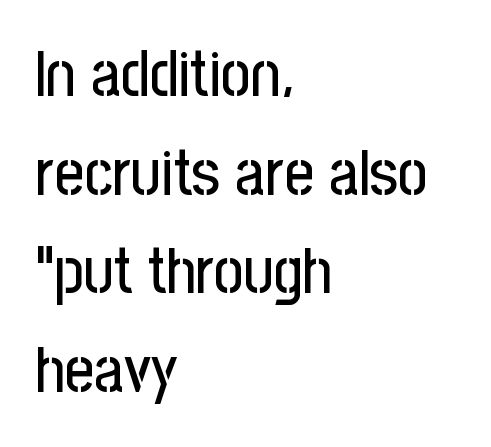
The string is rendered with underlining switched off. Is there much room between lines? A standard amount, neither cramped nor airy. Tracking here is standard; glyphs follow each other at the usual distance. Examine the stroke ends and you'll find no serifs. The passage is arranged the way most books set body copy — flush left.
